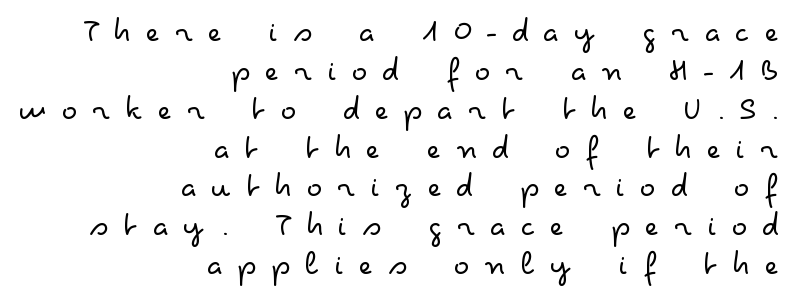
{"serif": "no", "italic": "no", "bold": "no", "weight": "light", "width": "wide", "stroke_contrast": "low", "x_height": "small", "monospaced": "no", "underline": "no", "align": "right", "line_spacing": "tight", "line_spacing_ratio": 1.05, "letter_spacing": "wide", "letter_spacing_em": 0.39, "glyph_px": 37}
